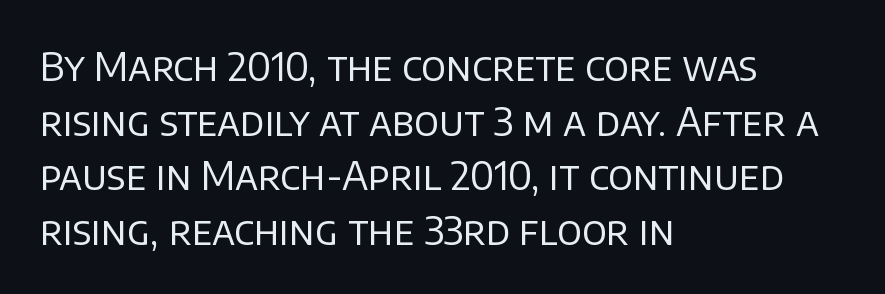
This is not heavy type; no bold has been used. Each letter keeps its own natural width here, so spacing adapts to shape. Compared with typical paragraphs, the rows here are spaced about the same. The gap between lines stays unmarked. Standard letterfit; no display-style spreading of the glyphs.
